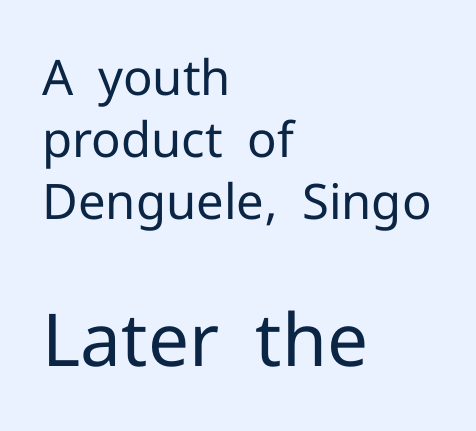
Only glyphs here, with clear space below each row. You could call the tracking neutral — neither tight nor loose. This is sans-serif lettering, the kind often seen on screens and signage. The weight would be labelled regular, book, light, or lighter still.
